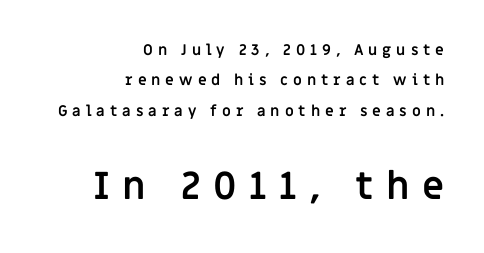
{"serif": "no", "italic": "no", "bold": "yes", "weight": "semibold", "width": "normal", "stroke_contrast": "low", "x_height": "large", "monospaced": "no", "underline": "no", "align": "right", "line_spacing": "loose", "line_spacing_ratio": 2.03, "letter_spacing": "wide", "letter_spacing_em": 0.33, "larger_block": "second", "size_ratio": 2.53, "glyph_px": 38}
